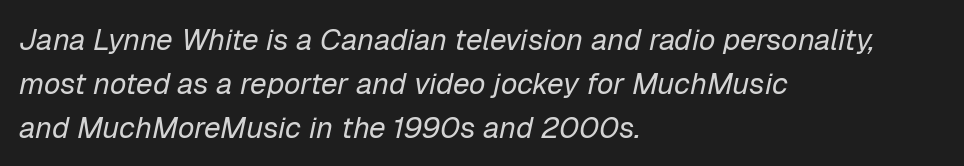
The space between consecutive lines is moderate. The face used here is rendered with its standard letterfit. Compared with ordinary roman type, these characters are visibly tilted. Words float on clear page, feet unadorned.
